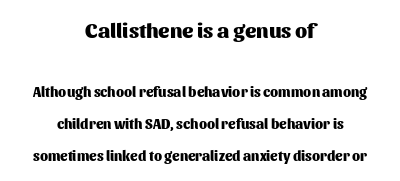
Q: Is the text bold? A: Yes.
Q: Is the text italic (slanted)? A: No, it is upright.
Q: Is the text underlined? A: No.
Q: How is the paragraph aligned? A: Centered.
Q: Is the spacing between letters normal or unusually wide? A: Normal.
Q: Is the spacing between lines tight, normal or loose? A: Loose.
Q: Which block of text is set in a larger size, the first (top) or the second (bottom)? A: The first (top) one.
